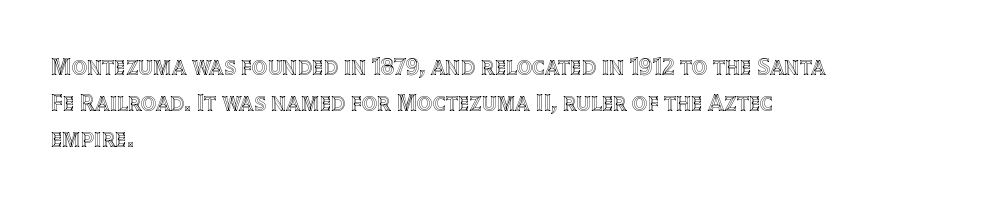
Q: Is the text italic (slanted)? A: No, it is upright.
Q: Is the text underlined? A: No.
Q: How is the paragraph aligned? A: Left-aligned.
Q: Is the spacing between letters normal or unusually wide? A: Normal.
Q: Is the spacing between lines tight, normal or loose? A: Normal.
